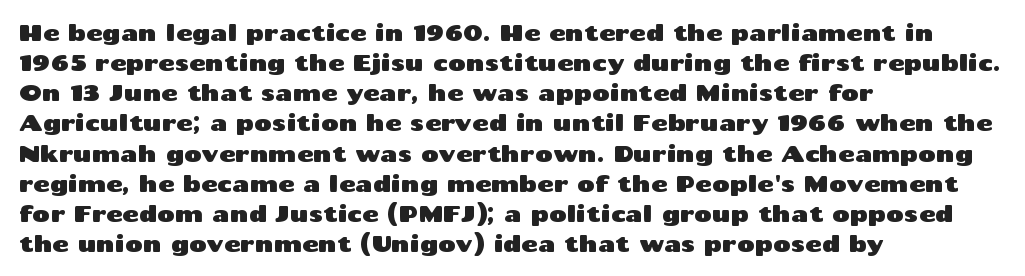
The image shows 22 px text type, upright; set left-aligned, normal line spacing (1.37x), normal letter spacing, not underlined.
